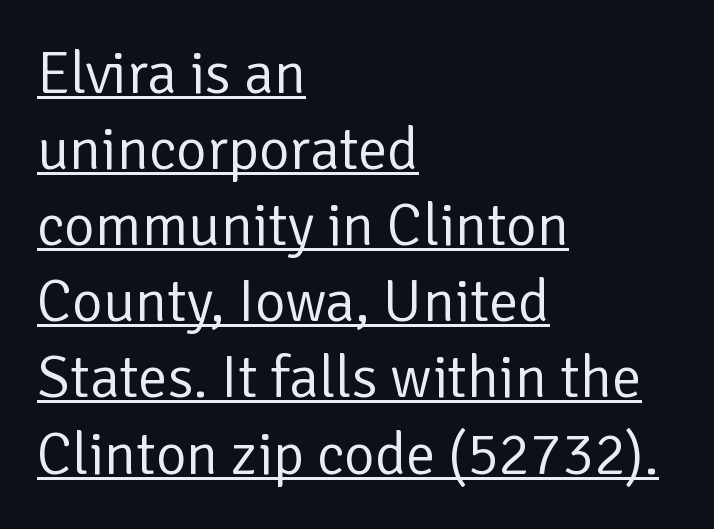
Q: Is the text bold? A: No.
Q: Is the text italic (slanted)? A: No, it is upright.
Q: Is the typeface a serif or a sans-serif typeface? A: Sans-serif.
Q: Is the text underlined? A: Yes.
Q: How is the paragraph aligned? A: Left-aligned.
Q: Is the spacing between letters normal or unusually wide? A: Normal.
Q: Is the spacing between lines tight, normal or loose? A: Normal.
Q: Width (condensed, normal, or wide)? A: Normal.
Q: Stroke contrast? A: Low.
Q: x-height? A: Medium.
Q: Monospaced? A: No.
